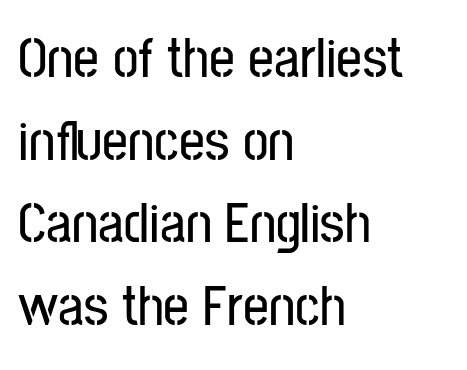
The image shows 57 px condensed sans-serif type, upright; set left-aligned, normal line spacing (1.45x), normal letter spacing, not underlined; low stroke contrast and a medium x-height.
